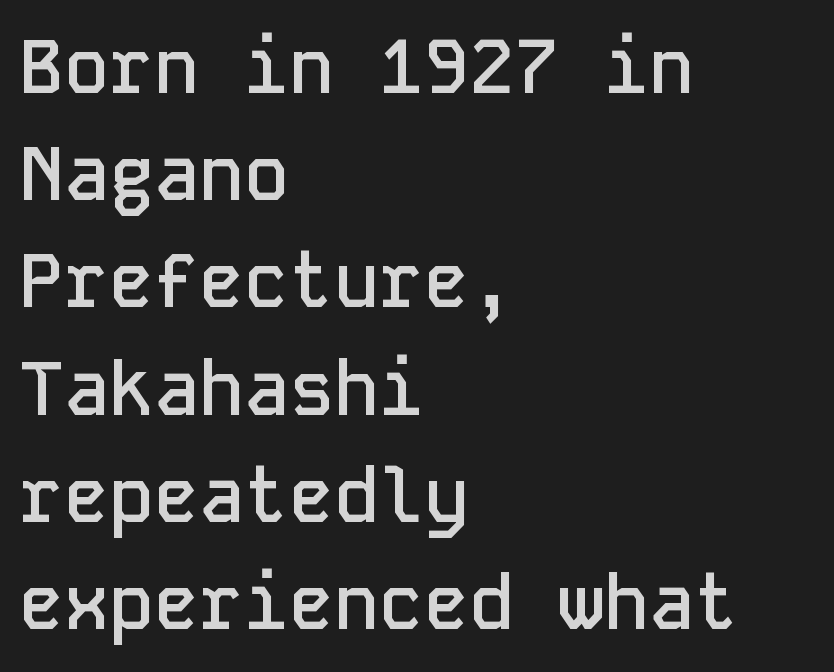
{"serif": "no", "italic": "no", "bold": "semi", "weight": "semibold", "width": "normal", "stroke_contrast": "low", "x_height": "medium", "monospaced": "yes", "underline": "no", "align": "left", "line_spacing": "normal", "line_spacing_ratio": 1.43, "letter_spacing": "normal", "letter_spacing_em": 0.0, "glyph_px": 75}
